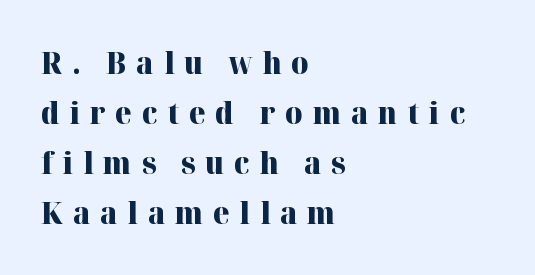
{"serif": "yes", "italic": "no", "bold": "yes", "weight": "heavy", "width": "normal", "stroke_contrast": "high", "x_height": "medium", "monospaced": "no", "underline": "no", "align": "left", "line_spacing": "normal", "line_spacing_ratio": 1.67, "letter_spacing": "wide", "letter_spacing_em": 0.32, "glyph_px": 30}
